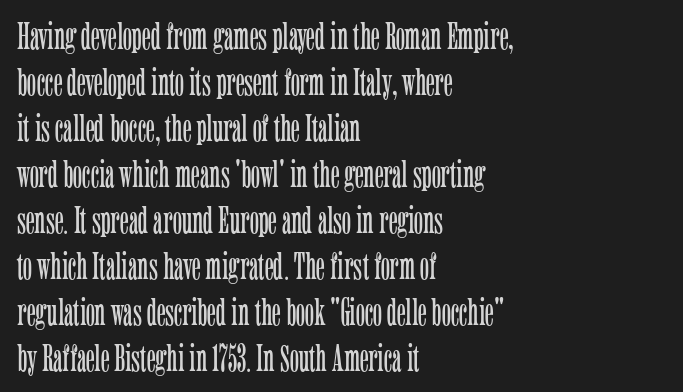
Q: Is the text bold? A: No.
Q: Is the text italic (slanted)? A: No, it is upright.
Q: Is the typeface a serif or a sans-serif typeface? A: Serif.
Q: Is the text underlined? A: No.
Q: How is the paragraph aligned? A: Left-aligned.
Q: Is the spacing between letters normal or unusually wide? A: Normal.
Q: Width (condensed, normal, or wide)? A: Condensed.
Q: Stroke contrast? A: Low.
Q: x-height? A: Medium.
Q: Monospaced? A: No.
